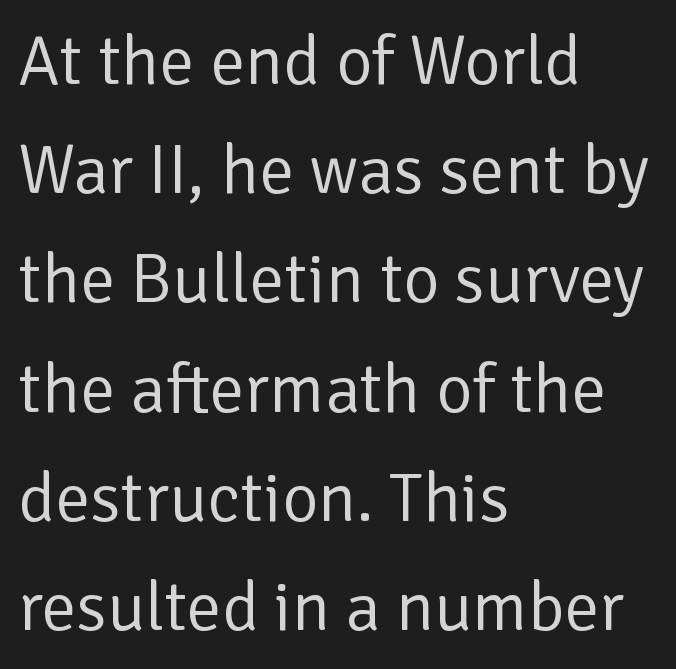
Q: Is the text bold? A: No.
Q: Is the text italic (slanted)? A: No, it is upright.
Q: Is the typeface a serif or a sans-serif typeface? A: Sans-serif.
Q: Is the text underlined? A: No.
Q: How is the paragraph aligned? A: Left-aligned.
Q: Is the spacing between letters normal or unusually wide? A: Normal.
Q: Is the spacing between lines tight, normal or loose? A: Normal.
Q: Width (condensed, normal, or wide)? A: Normal.
Q: Stroke contrast? A: Low.
Q: x-height? A: Medium.
Q: Monospaced? A: No.
